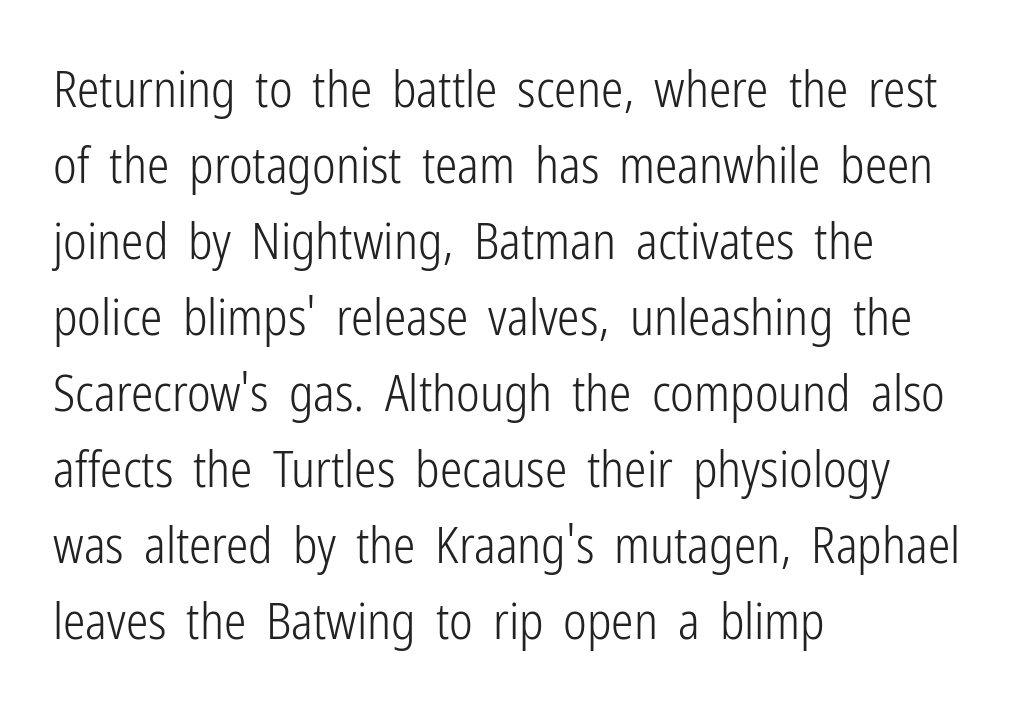
Q: Is the text bold? A: No.
Q: Is the text italic (slanted)? A: No, it is upright.
Q: Is the typeface a serif or a sans-serif typeface? A: Sans-serif.
Q: Is the text underlined? A: No.
Q: How is the paragraph aligned? A: Left-aligned.
Q: Is the spacing between letters normal or unusually wide? A: Normal.
Q: Is the spacing between lines tight, normal or loose? A: Normal.
Q: Width (condensed, normal, or wide)? A: Condensed.
Q: Stroke contrast? A: Low.
Q: x-height? A: Medium.
Q: Monospaced? A: No.
